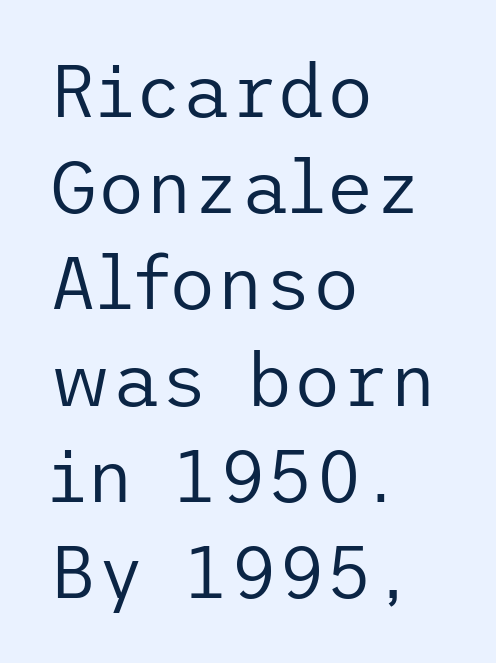
Q: Is the text bold? A: No.
Q: Is the text italic (slanted)? A: No, it is upright.
Q: Is the typeface a serif or a sans-serif typeface? A: Sans-serif.
Q: Is the text underlined? A: No.
Q: How is the paragraph aligned? A: Left-aligned.
Q: Is the spacing between letters normal or unusually wide? A: Normal.
Q: Is the spacing between lines tight, normal or loose? A: Normal.
Q: Width (condensed, normal, or wide)? A: Normal.
Q: Stroke contrast? A: Low.
Q: x-height? A: Medium.
